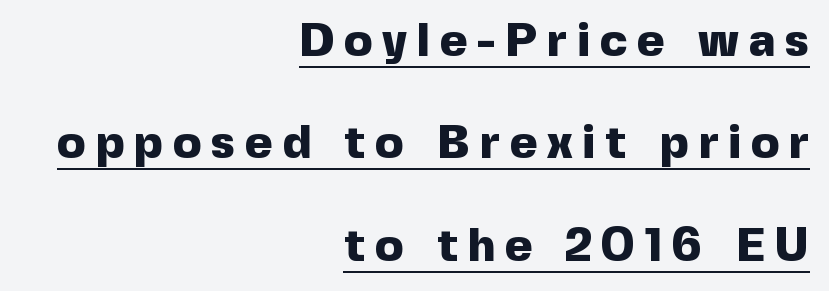
The designer dialed line spacing up above the default. The type sits square on the baseline with zero lean. Looks like regular typesetting: each glyph gets only the width it needs. Check the space under the baseline: a stroke is drawn there. Chunky letters — that's bold for sure.
